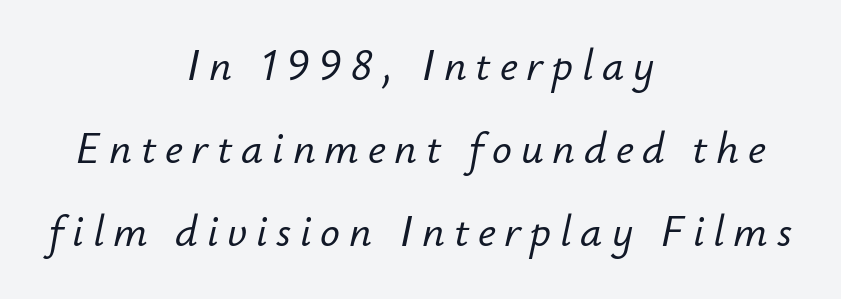
Descender tails drop into unmarked territory. The horizontal fit of the characters is loose and conspicuously gappy. Compared with a flush-left layout, this one balances lines on the center instead. The rendering uses natural spacing where letterforms have individual widths.
